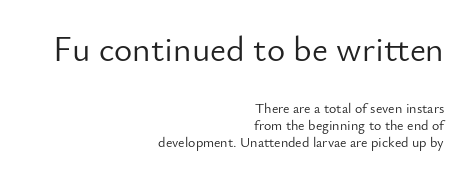
The image shows 35 px light sans-serif type, upright; set right-aligned, line spacing 1.22x, normal letter spacing, not underlined; the first (top) block is 2.5x larger; low stroke contrast and a small x-height.
